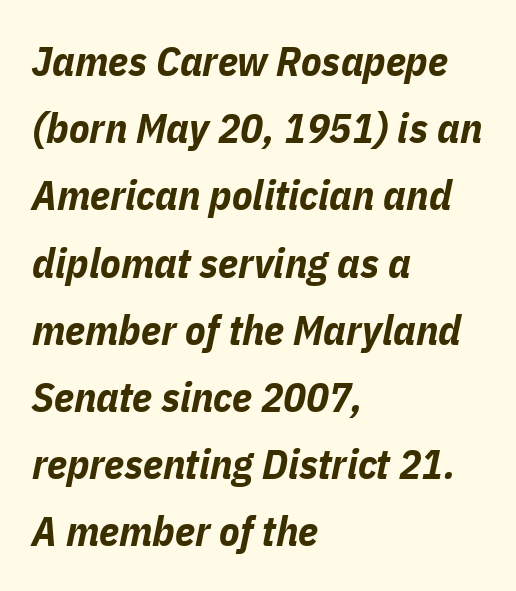
{"italic": "yes", "lean": "right", "slant_degrees": 11, "bold": "yes", "weight": "bold", "width": "condensed", "stroke_contrast": "low", "x_height": "medium", "monospaced": "no", "underline": "no", "align": "left", "line_spacing": "normal", "line_spacing_ratio": 1.6, "letter_spacing": "normal", "letter_spacing_em": 0.0, "glyph_px": 42}
